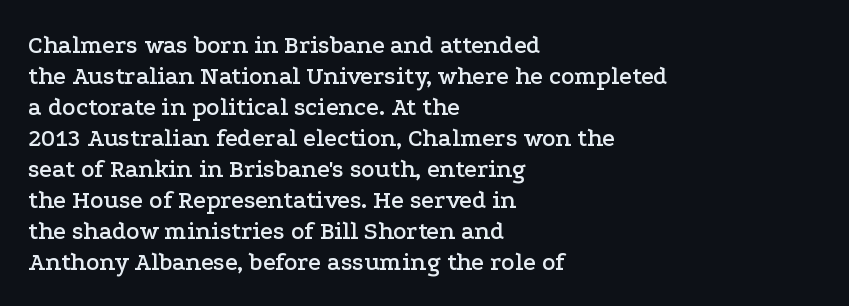
{"italic": "no", "underline": "no", "align": "left", "line_spacing_ratio": 1.24, "letter_spacing": "normal", "letter_spacing_em": 0.0, "glyph_px": 25}
